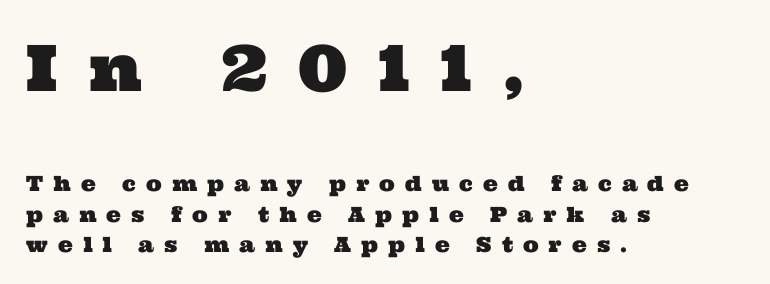
Q: Is the typeface a serif or a sans-serif typeface? A: Serif.
Q: Is the text underlined? A: No.
Q: How is the paragraph aligned? A: Left-aligned.
Q: Is the spacing between letters normal or unusually wide? A: Unusually wide.
Q: Is the spacing between lines tight, normal or loose? A: Normal.
Q: Which block of text is set in a larger size, the first (top) or the second (bottom)? A: The first (top) one.
Q: Width (condensed, normal, or wide)? A: Wide.
Q: Stroke contrast? A: Medium.
Q: x-height? A: Medium.
Q: Monospaced? A: No.
